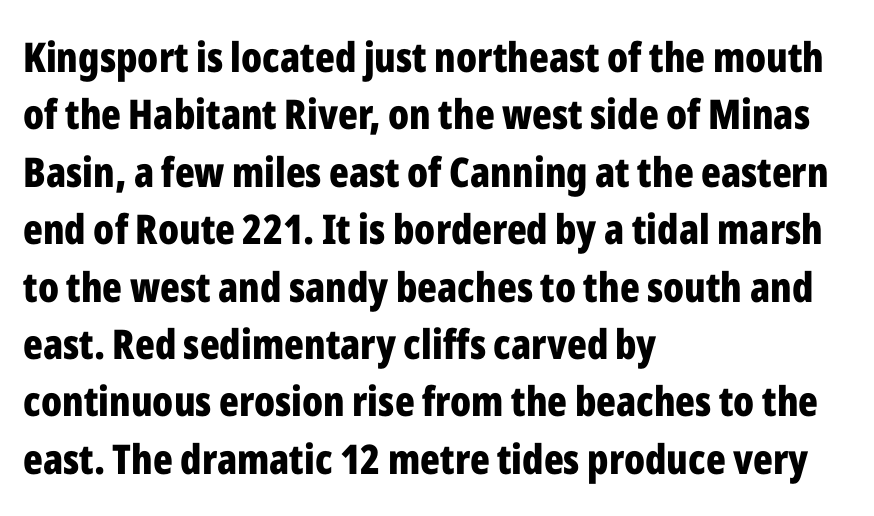
{"serif": "no", "italic": "no", "bold": "yes", "weight": "bold", "width": "condensed", "stroke_contrast": "low", "x_height": "medium", "monospaced": "no", "underline": "no", "align": "left", "line_spacing": "normal", "line_spacing_ratio": 1.4, "letter_spacing": "normal", "letter_spacing_em": 0.0, "glyph_px": 41}
